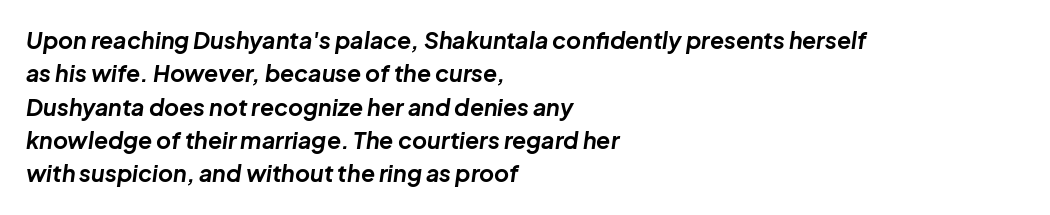
A full-strength bold gives these letters their thick strokes. Is the type slanted? Yes — the strokes lean at a clear angle. Left-aligned paragraph, ragged on the right. Whoever set this chose a conventional vertical rhythm.
